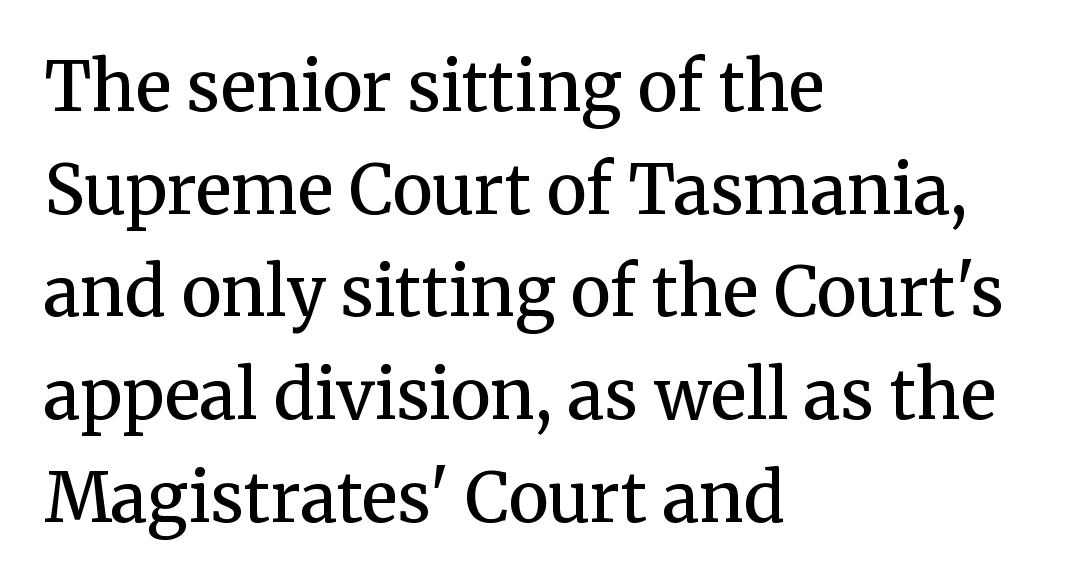
The image shows 68 px semibold serif type, upright; set left-aligned, normal line spacing (1.51x), normal letter spacing, not underlined; medium stroke contrast and a medium x-height.
